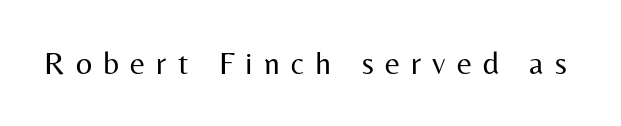
{"serif": "no", "italic": "no", "bold": "no", "weight": "regular", "width": "normal", "stroke_contrast": "medium", "x_height": "medium", "monospaced": "no", "underline": "no", "letter_spacing": "wide", "letter_spacing_em": 0.35, "glyph_px": 32}
